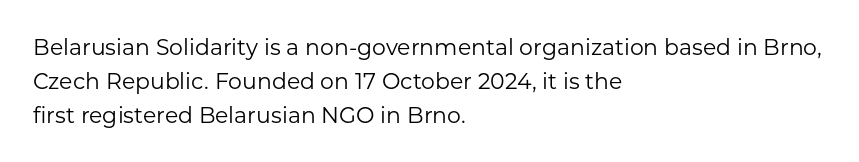
Q: Is the text bold? A: No.
Q: Is the text italic (slanted)? A: No, it is upright.
Q: Is the text underlined? A: No.
Q: How is the paragraph aligned? A: Left-aligned.
Q: Is the spacing between letters normal or unusually wide? A: Normal.
Q: Is the spacing between lines tight, normal or loose? A: Normal.
